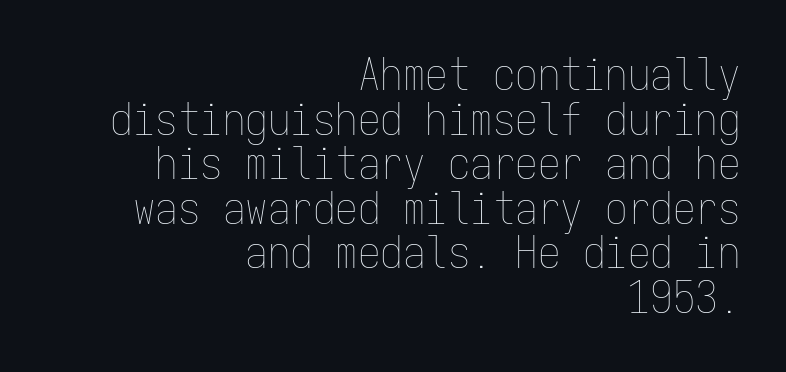
Q: Is the text bold? A: No.
Q: Is the text italic (slanted)? A: No, it is upright.
Q: Is the text underlined? A: No.
Q: How is the paragraph aligned? A: Right-aligned.
Q: Is the spacing between letters normal or unusually wide? A: Normal.
Q: Is the spacing between lines tight, normal or loose? A: Tight.
Q: Width (condensed, normal, or wide)? A: Condensed.
Q: Stroke contrast? A: Low.
Q: x-height? A: Medium.
Q: Monospaced? A: Yes.
